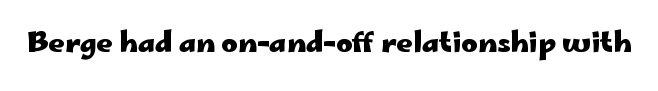
{"serif": "no", "italic": "no", "bold": "yes", "weight": "heavy", "width": "wide", "stroke_contrast": "low", "x_height": "small", "monospaced": "no", "underline": "no", "letter_spacing": "normal", "letter_spacing_em": 0.0, "glyph_px": 28}
